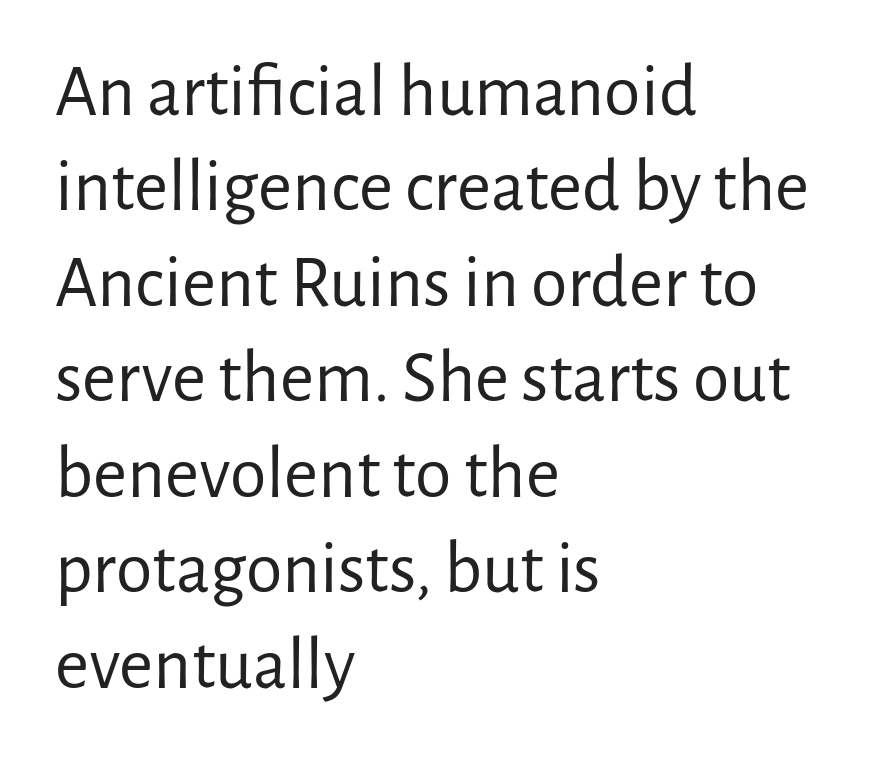
{"serif": "no", "italic": "no", "bold": "no", "weight": "regular", "width": "normal", "stroke_contrast": "low", "x_height": "medium", "monospaced": "no", "underline": "no", "align": "left", "line_spacing": "normal", "line_spacing_ratio": 1.29, "letter_spacing": "normal", "letter_spacing_em": 0.0, "glyph_px": 74}
